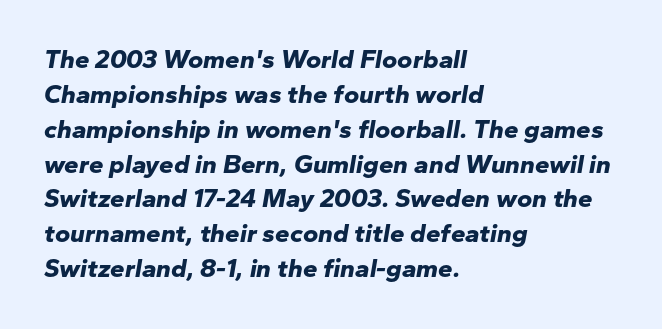
Q: Is the text bold? A: Yes.
Q: Is the text italic (slanted)? A: Yes, it leans right by about 10 degrees.
Q: Is the text underlined? A: No.
Q: How is the paragraph aligned? A: Left-aligned.
Q: Is the spacing between letters normal or unusually wide? A: Normal.
Q: Is the spacing between lines tight, normal or loose? A: Normal.
